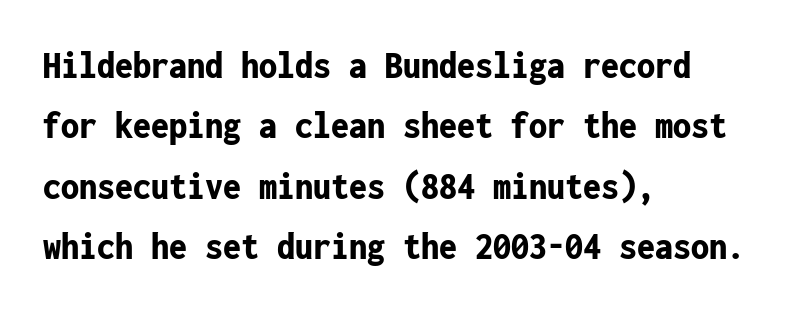
The image shows 40 px bold, condensed sans-serif type, upright, monospaced; set left-aligned, normal line spacing (1.51x), normal letter spacing, not underlined; low stroke contrast and a medium x-height.
